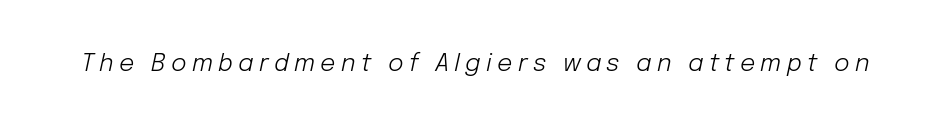
{"italic": "yes", "lean": "right", "slant_degrees": 12, "bold": "no", "underline": "no", "letter_spacing": "wide", "letter_spacing_em": 0.22, "glyph_px": 24}
